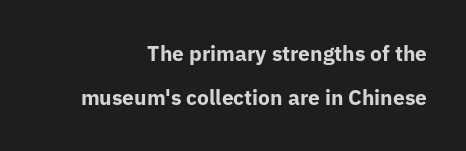
The image shows 21 px bold type, upright; set right-aligned, loose line spacing (2.11x), normal letter spacing, not underlined.
